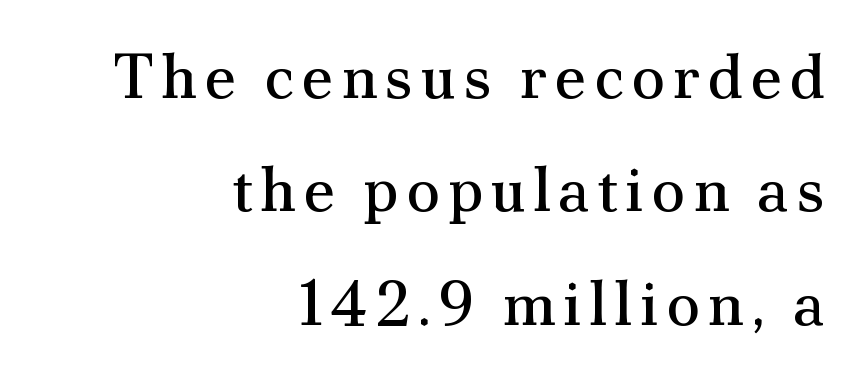
The image shows 63 px regular-weight serif type, upright; set right-aligned, line spacing 1.8x, not underlined; medium stroke contrast and a small x-height.
